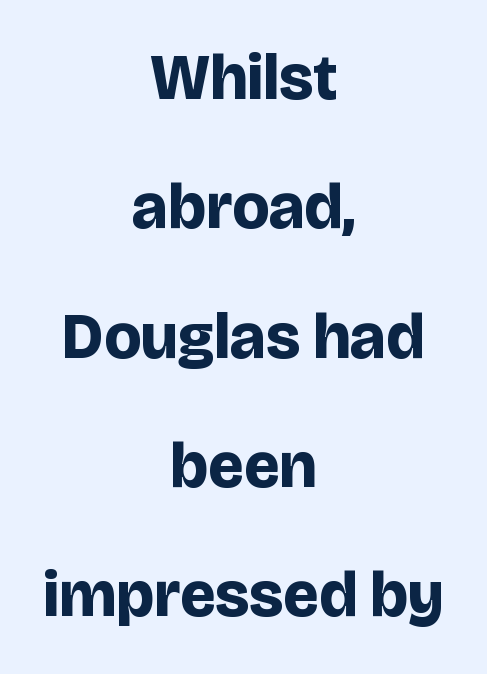
{"serif": "no", "italic": "no", "bold": "yes", "weight": "bold", "width": "normal", "stroke_contrast": "low", "x_height": "large", "monospaced": "no", "underline": "no", "align": "center", "line_spacing": "loose", "line_spacing_ratio": 2.02, "letter_spacing": "normal", "letter_spacing_em": 0.0, "glyph_px": 64}
